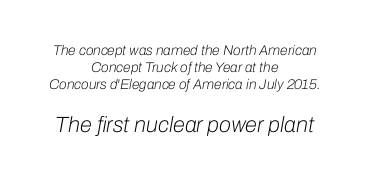
Q: Is the text bold? A: No.
Q: Is the text italic (slanted)? A: Yes, it leans right by about 10 degrees.
Q: Is the text underlined? A: No.
Q: How is the paragraph aligned? A: Centered.
Q: Is the spacing between letters normal or unusually wide? A: Normal.
Q: Which block of text is set in a larger size, the first (top) or the second (bottom)? A: The second (bottom) one.
